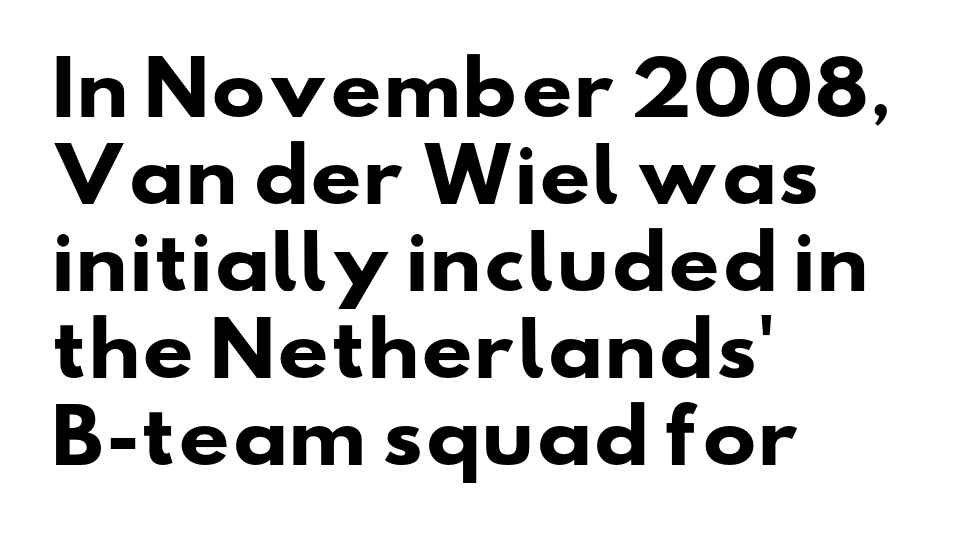
{"serif": "no", "bold": "yes", "weight": "heavy", "width": "wide", "stroke_contrast": "low", "x_height": "small", "monospaced": "no", "underline": "no", "align": "left", "line_spacing_ratio": 1.21, "letter_spacing": "normal", "letter_spacing_em": 0.0, "glyph_px": 72}
